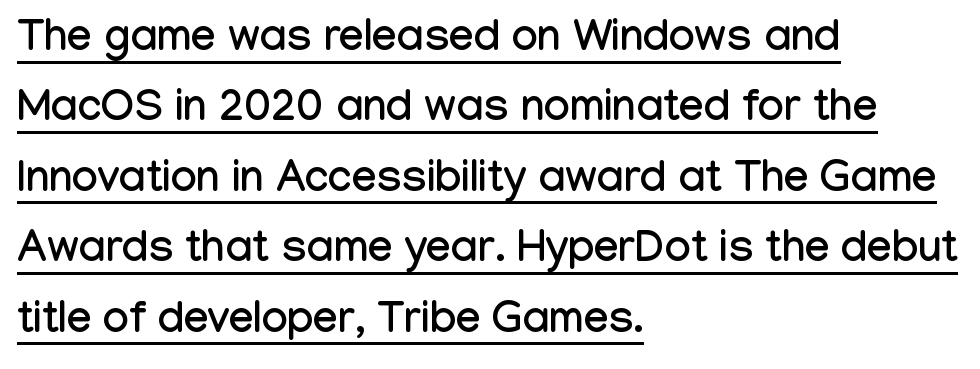
Q: Is the text italic (slanted)? A: No, it is upright.
Q: Is the typeface a serif or a sans-serif typeface? A: Sans-serif.
Q: Is the text underlined? A: Yes.
Q: How is the paragraph aligned? A: Left-aligned.
Q: Is the spacing between letters normal or unusually wide? A: Normal.
Q: Is the spacing between lines tight, normal or loose? A: Normal.
Q: Width (condensed, normal, or wide)? A: Condensed.
Q: Stroke contrast? A: Low.
Q: x-height? A: Medium.
Q: Monospaced? A: No.
